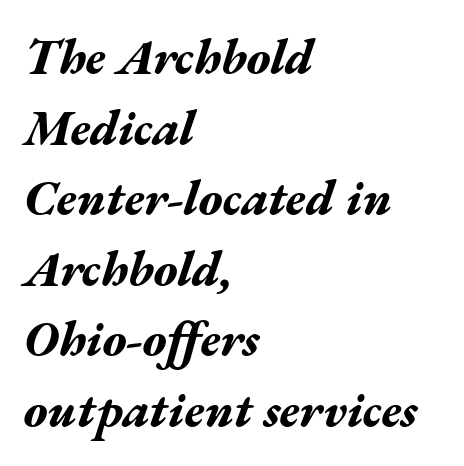
Q: Is the text bold? A: Yes.
Q: Is the text italic (slanted)? A: Yes, it leans right by about 17 degrees.
Q: Is the text underlined? A: No.
Q: How is the paragraph aligned? A: Left-aligned.
Q: Is the spacing between letters normal or unusually wide? A: Normal.
Q: Is the spacing between lines tight, normal or loose? A: Normal.
Q: Width (condensed, normal, or wide)? A: Wide.
Q: Stroke contrast? A: Medium.
Q: x-height? A: Medium.
Q: Monospaced? A: No.
